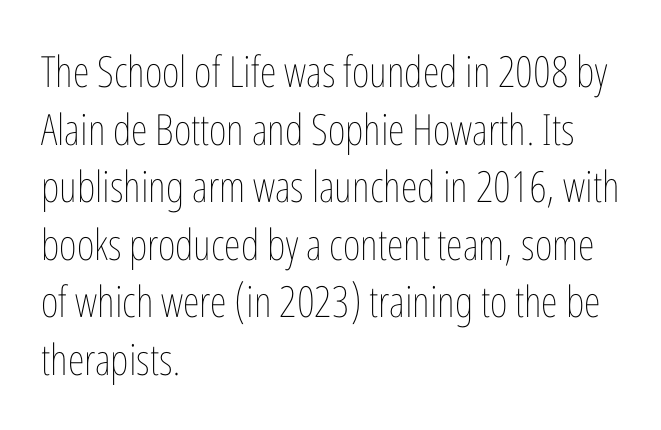
Q: Is the text bold? A: No.
Q: Is the text italic (slanted)? A: No, it is upright.
Q: Is the text underlined? A: No.
Q: How is the paragraph aligned? A: Left-aligned.
Q: Is the spacing between letters normal or unusually wide? A: Normal.
Q: Is the spacing between lines tight, normal or loose? A: Normal.
Q: Width (condensed, normal, or wide)? A: Condensed.
Q: Stroke contrast? A: Low.
Q: x-height? A: Medium.
Q: Monospaced? A: No.
